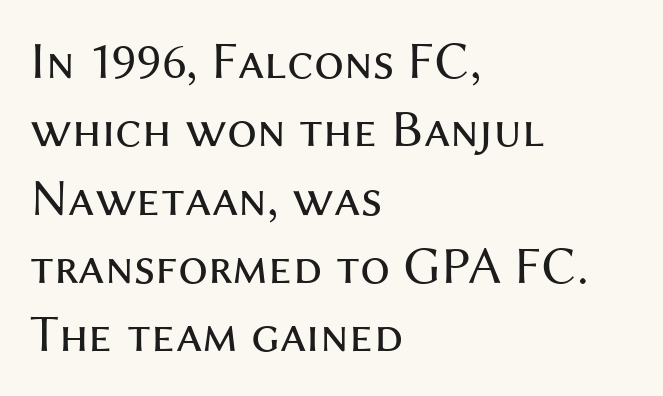
Character widths vary here, with narrow letters taking less room than wide ones. Vertically, the passage feels balanced, rows spaced as you'd expect. The letters stand upright; this is a roman face. The string is rendered with underlining switched off. Summary of weight: not heavy and not bold.
